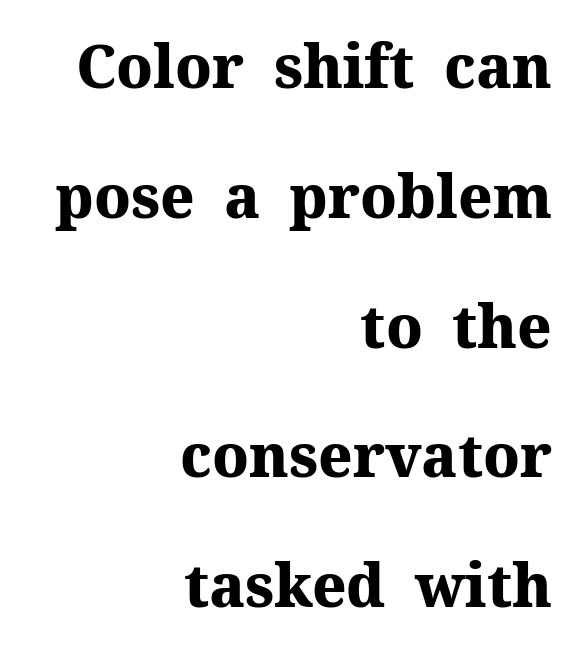
The image shows 59 px heavy serif type, upright; set right-aligned, loose line spacing (2.2x), normal letter spacing, not underlined; medium stroke contrast and a medium x-height.
